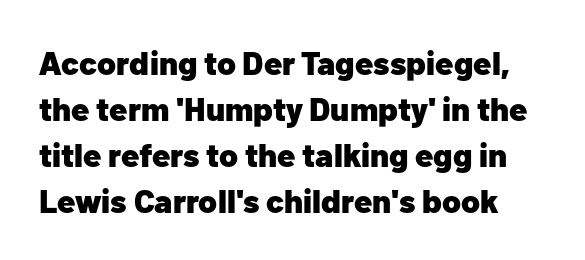
Each glyph is drawn with heavy, bold strokes. Do the characters align in a grid? No, the font is proportional. The glyphs in this specimen are sans serif. Clear beneath every line of the passage. Vertical strokes here are truly vertical.
